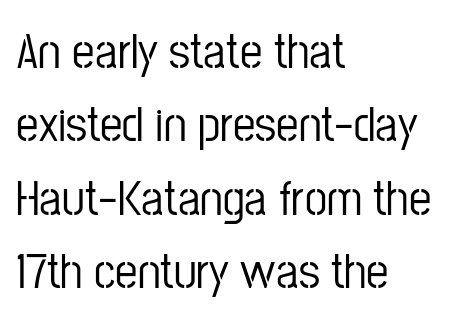
Q: Is the text italic (slanted)? A: No, it is upright.
Q: Is the typeface a serif or a sans-serif typeface? A: Sans-serif.
Q: Is the text underlined? A: No.
Q: How is the paragraph aligned? A: Left-aligned.
Q: Is the spacing between letters normal or unusually wide? A: Normal.
Q: Is the spacing between lines tight, normal or loose? A: Normal.
Q: Width (condensed, normal, or wide)? A: Condensed.
Q: Stroke contrast? A: Low.
Q: x-height? A: Medium.
Q: Monospaced? A: No.
